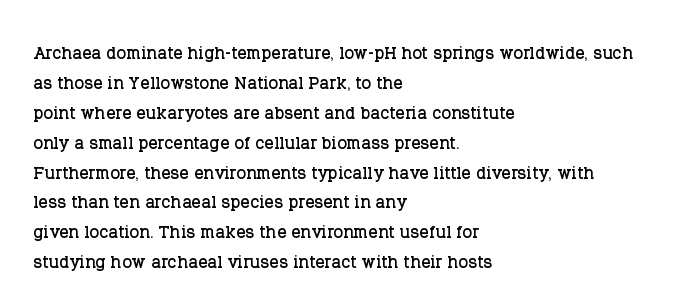
{"italic": "no", "underline": "no", "align": "left", "line_spacing": "normal", "line_spacing_ratio": 1.3, "letter_spacing": "normal", "letter_spacing_em": 0.0, "glyph_px": 23}
